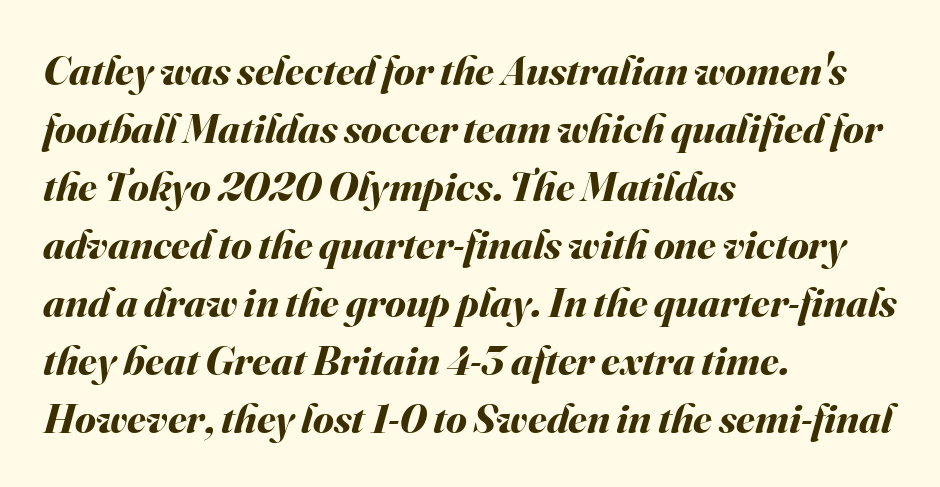
{"italic": "yes", "lean": "right", "slant_degrees": 16, "bold": "yes", "weight": "bold", "width": "normal", "stroke_contrast": "medium", "x_height": "small", "monospaced": "no", "underline": "no", "align": "left", "line_spacing": "normal", "line_spacing_ratio": 1.38, "letter_spacing": "normal", "letter_spacing_em": 0.0, "glyph_px": 42}
